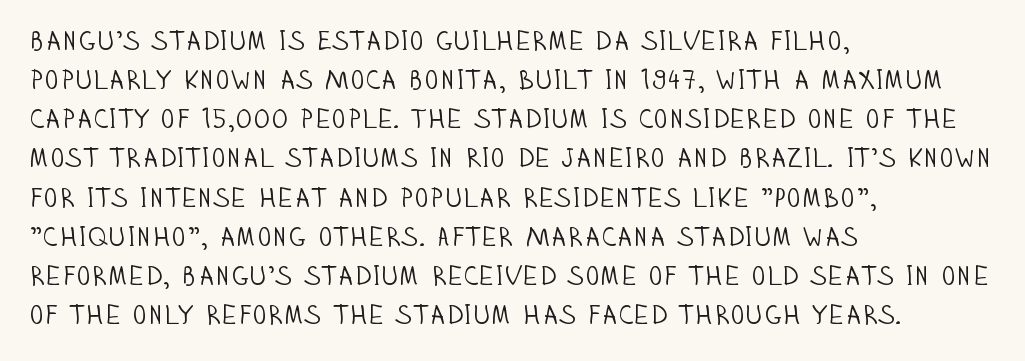
Default kerning and tracking; the words read as compact shapes. No heavy texture on the line: the type isn't bold. A roman cut, with each character standing at attention. Notice how the passage keeps a crisp vertical edge on the left only. Bare-footed words on every line.
